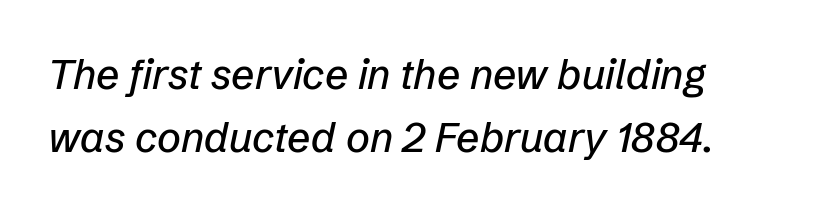
The image shows 41 px text type, italic (leaning right); set normal line spacing (1.53x), normal letter spacing, not underlined; low stroke contrast and a medium x-height.
